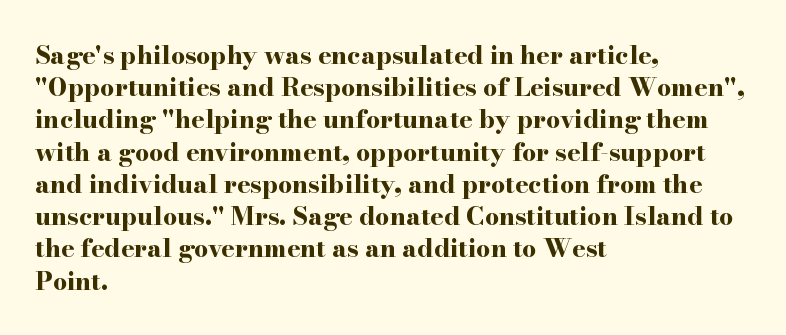
The image shows 25 px bold type, upright; set left-aligned, normal line spacing (1.29x), normal letter spacing, not underlined.
